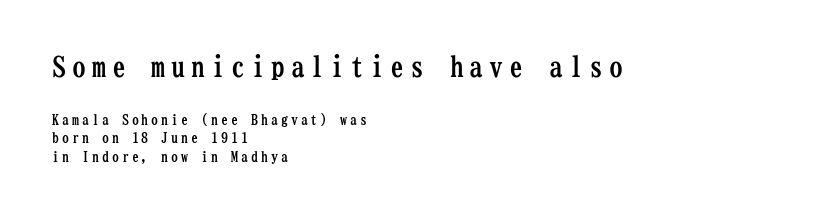
The image shows 28 px semibold, condensed serif type, upright, monospaced; set left-aligned, normal line spacing (1.33x), unusually wide letter spacing (+0.21 em), not underlined; the first (top) block is 2.0x larger; low stroke contrast and a medium x-height.
